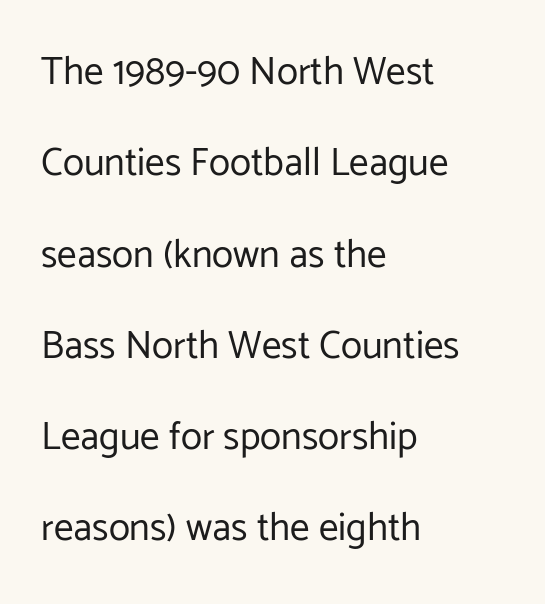
The image shows 39 px regular-weight sans-serif type, upright; set left-aligned, loose line spacing (2.34x), normal letter spacing, not underlined; low stroke contrast and a medium x-height.
